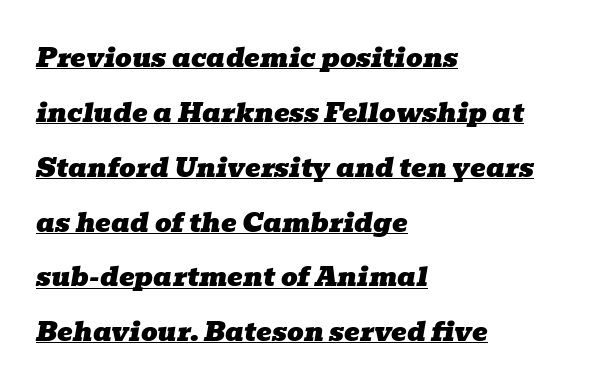
{"italic": "yes", "lean": "right", "slant_degrees": 10, "underline": "yes", "align": "left", "line_spacing": "loose", "line_spacing_ratio": 2.11, "letter_spacing": "normal", "letter_spacing_em": 0.0, "glyph_px": 26}
